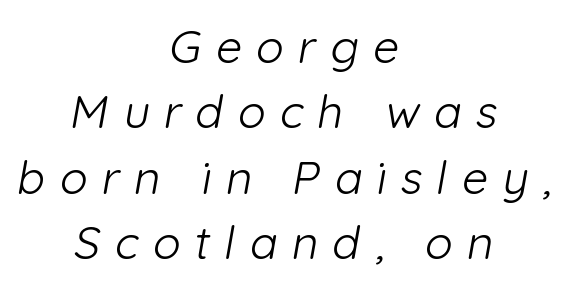
The passage shown is not underscored anywhere. The lines in this sample share a center point and differ in where they start and stop. Summary of weight: not heavy and not bold. The rendering inserts visible extra space after every character. No feet cap the strokes, marking this as sans-serif type.
